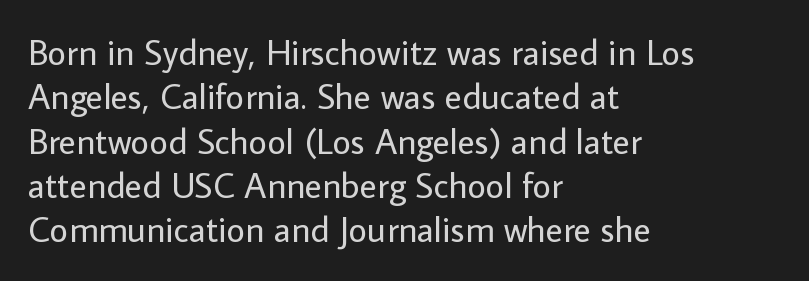
{"serif": "no", "italic": "no", "bold": "no", "weight": "regular", "width": "normal", "stroke_contrast": "low", "x_height": "medium", "monospaced": "no", "underline": "no", "align": "left", "line_spacing_ratio": 1.23, "letter_spacing": "normal", "letter_spacing_em": 0.0, "glyph_px": 36}
